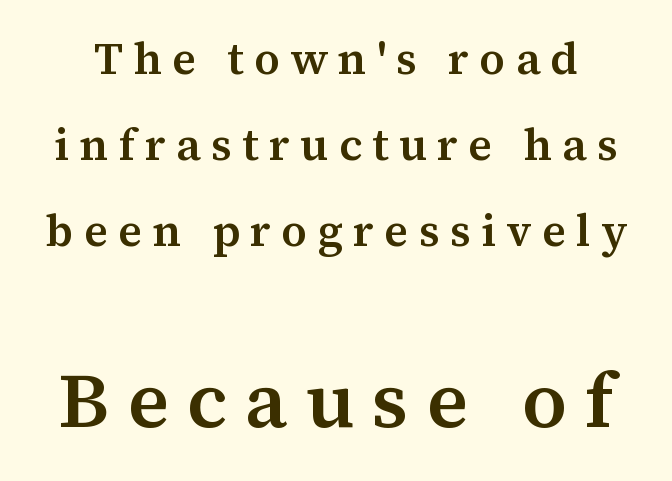
{"serif": "yes", "italic": "no", "bold": "semi", "weight": "semibold", "width": "normal", "stroke_contrast": "medium", "x_height": "medium", "monospaced": "no", "underline": "no", "line_spacing": "loose", "line_spacing_ratio": 1.91, "letter_spacing": "wide", "letter_spacing_em": 0.23, "larger_block": "second", "size_ratio": 1.73, "glyph_px": 78}
